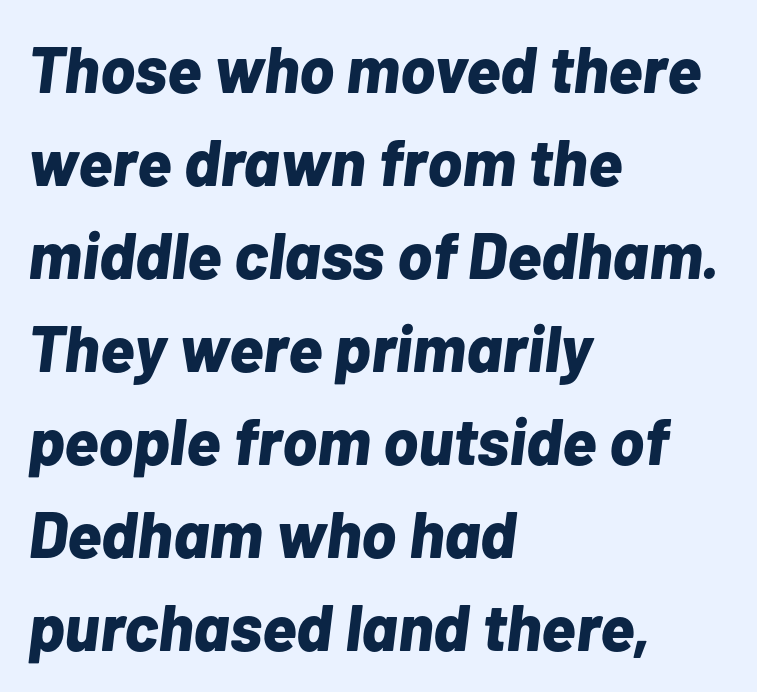
{"italic": "yes", "lean": "right", "slant_degrees": 7, "bold": "yes", "weight": "bold", "width": "normal", "stroke_contrast": "low", "x_height": "medium", "monospaced": "no", "underline": "no", "align": "left", "line_spacing": "normal", "line_spacing_ratio": 1.43, "letter_spacing": "normal", "letter_spacing_em": 0.0, "glyph_px": 65}
